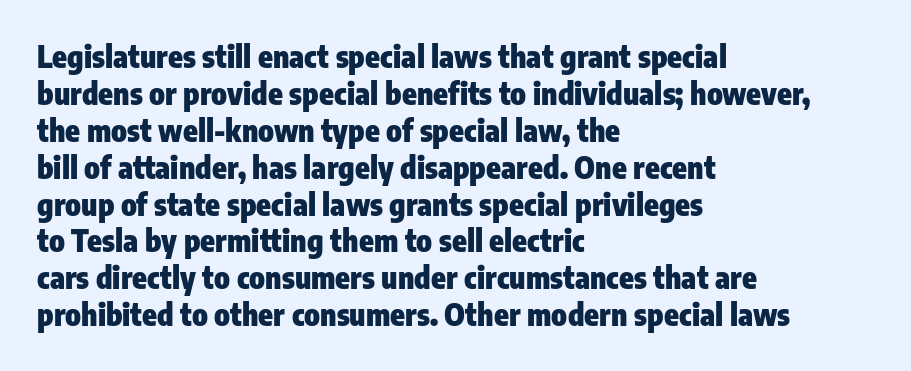
The passage is arranged the way most books set body copy — flush left. Just letters on the line, the space beneath them empty. Letterform terminals end flat and unadorned throughout the passage. In terms of posture, this sample is upright. Caption: bold face, heavy strokes. Do the characters align in a grid? No, the font is proportional.
